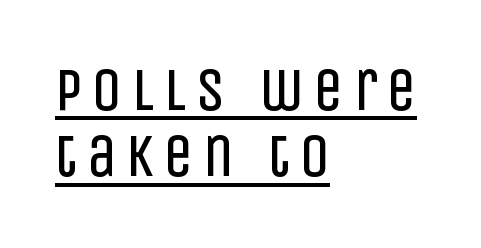
Stroke mass is kept to a normal reading level or below. The typeface chosen for these lines omits serifs. Notice how the passage keeps a crisp vertical edge on the left only. Notice how descenders almost collide with the ascenders below — that's tight leading.
